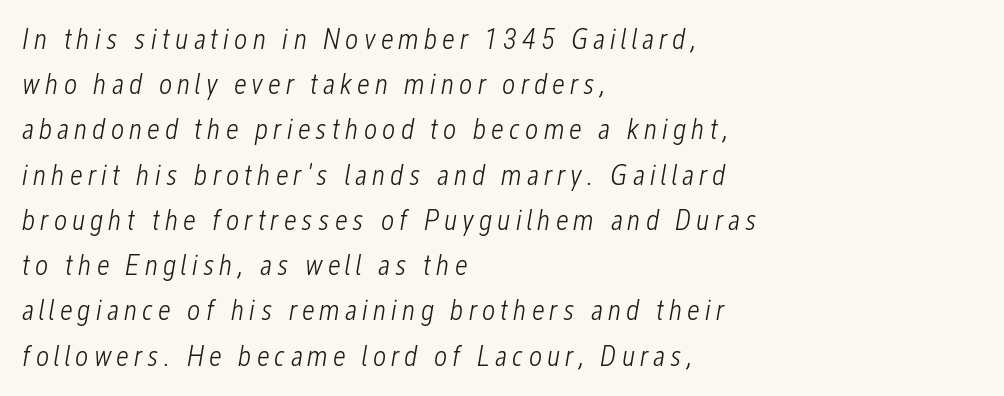
Nothing heavy about these letters — not bold at all. This sample keeps an unexceptional amount of space between lines. Italic: yes, the glyphs are oblique. Is this a fixed-width face? No — the glyphs have proportional, varying widths. Anything drawn beneath the words? Only blank space.
